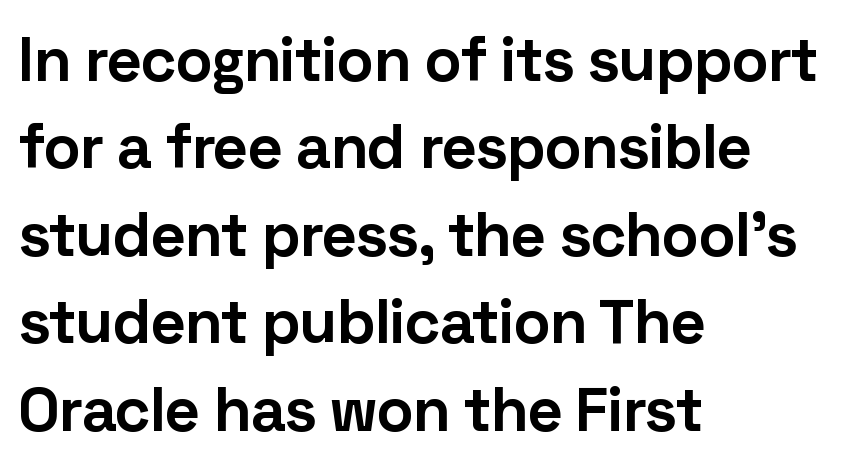
One glance says typical: line gaps are just what's usual. Italic? Not at all — the glyphs are vertical. The rendering uses natural spacing where letterforms have individual widths. Descenders hang freely into open space. Nope, no serifs anywhere on these letters. Letter spacing: default.
